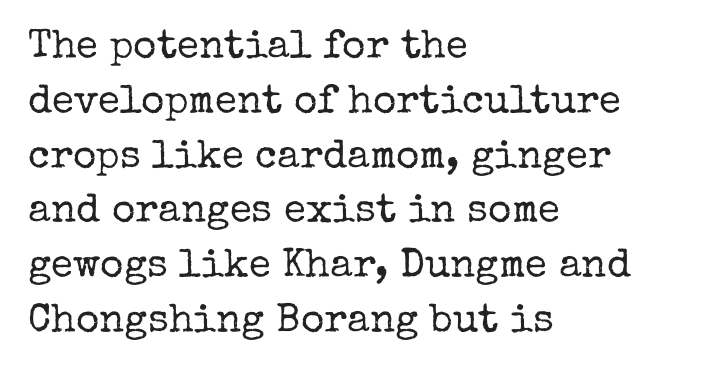
{"serif": "yes", "italic": "no", "bold": "no", "weight": "regular", "width": "normal", "stroke_contrast": "low", "x_height": "medium", "monospaced": "no", "underline": "no", "align": "left", "line_spacing": "normal", "line_spacing_ratio": 1.37, "letter_spacing": "normal", "letter_spacing_em": 0.0, "glyph_px": 40}
